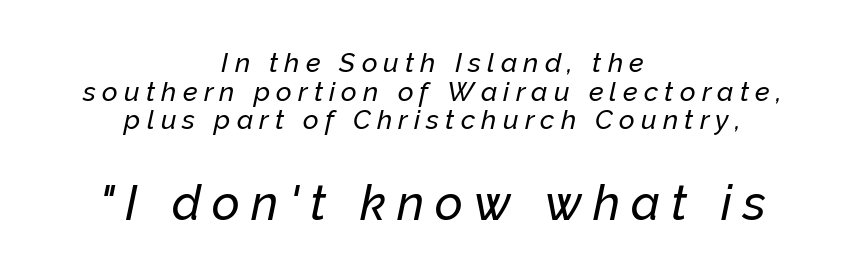
There is plenty of visible air inserted between adjacent glyphs. Has an underline been added? It has not. Italic: yes, the glyphs are oblique. Line starts and ends both wander, symmetrically. The letters advance in unequal steps, a hallmark of proportional type. Leading: reduced.
